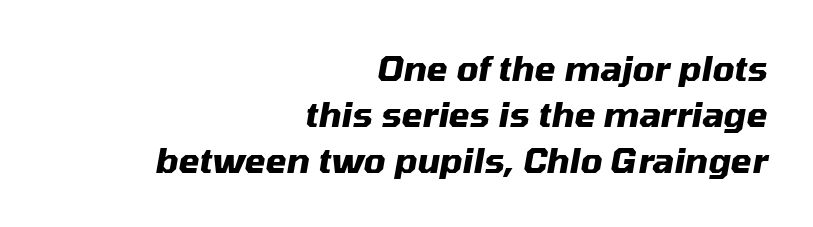
You could not count columns in this text — the font is proportionally spaced. Emphasis-style slanted type is in use. Characters follow at the spacing the type designer built in. The rendering anchors every line to the right-hand side. Plenty of ink on the page — the face is bold. The passage shown stacks its lines at a standard gap.
